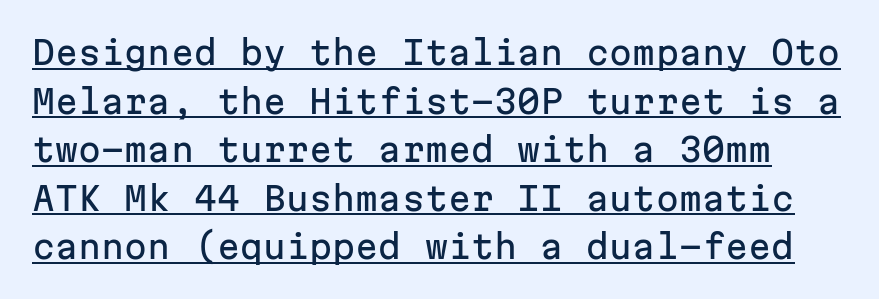
The image shows 33 px sans-serif type, upright, monospaced; set normal line spacing (1.47x), normal letter spacing, underlined; low stroke contrast and a medium x-height.
